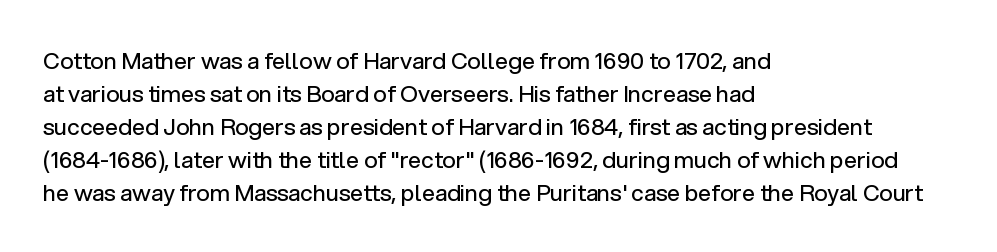
The image shows 23 px text type, upright; set left-aligned, normal line spacing (1.43x), normal letter spacing, not underlined.
